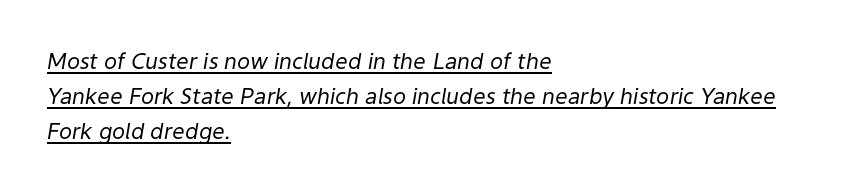
{"italic": "yes", "lean": "right", "slant_degrees": 9, "bold": "no", "underline": "yes", "align": "left", "line_spacing": "normal", "line_spacing_ratio": 1.58, "letter_spacing": "normal", "letter_spacing_em": 0.0, "glyph_px": 22}
